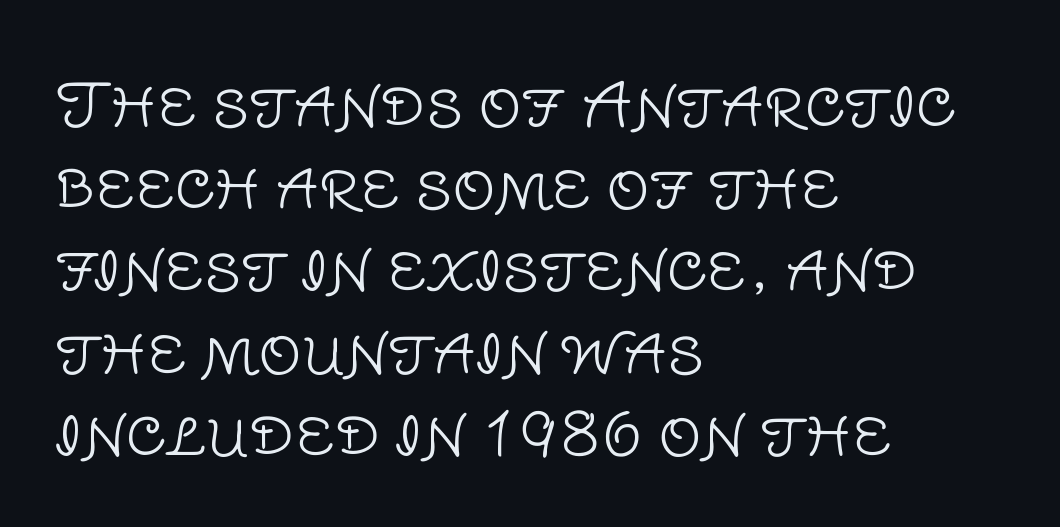
{"serif": "no", "bold": "no", "weight": "light", "width": "normal", "stroke_contrast": "low", "x_height": "large", "monospaced": "no", "underline": "no", "align": "left", "line_spacing": "normal", "line_spacing_ratio": 1.37, "letter_spacing": "normal", "letter_spacing_em": 0.0, "glyph_px": 60}
